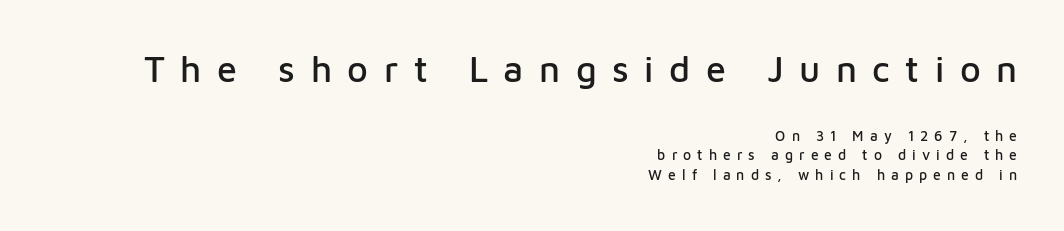
The image shows 36 px sans-serif type, upright; set right-aligned, normal line spacing (1.41x), unusually wide letter spacing (+0.43 em), not underlined; the first (top) block is 2.57x larger; low stroke contrast and a medium x-height.
